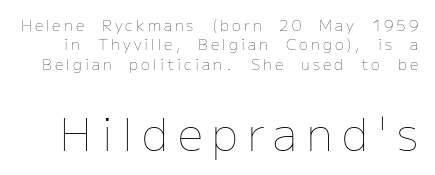
Between these two stacked blocks, the lower one wins on size. Underline: absent. Here the designer chose a conventional face with non-uniform glyph widths. Is there much room between lines? A standard amount, neither cramped nor airy.
